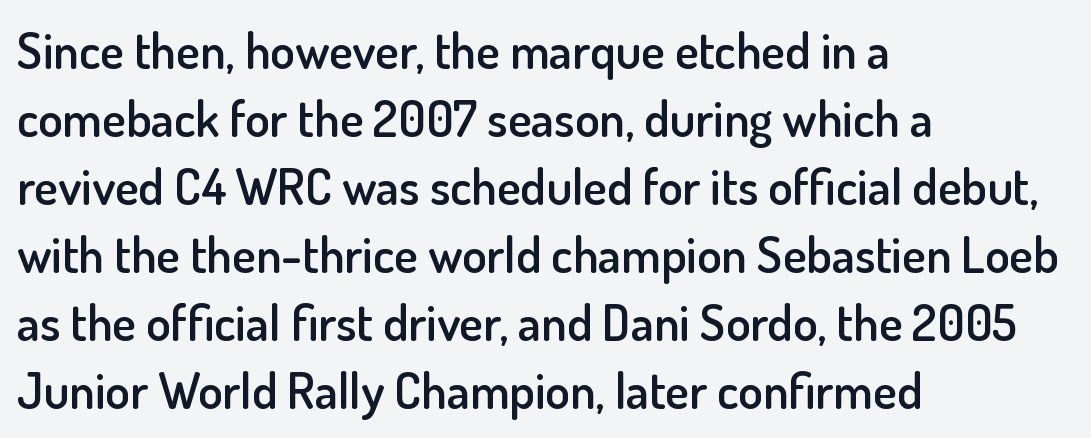
The image shows 50 px semibold sans-serif type, upright; set left-aligned, normal line spacing (1.36x), normal letter spacing, not underlined; low stroke contrast and a small x-height.
